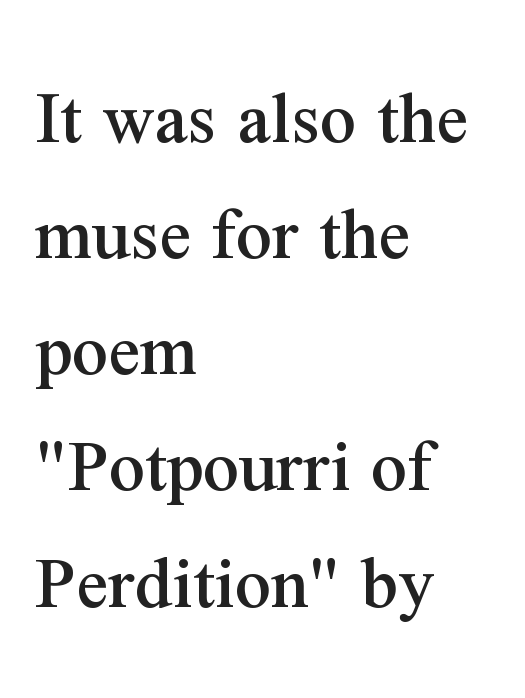
The image shows 79 px serif type, upright; set left-aligned, normal line spacing (1.47x), normal letter spacing, not underlined; medium stroke contrast and a medium x-height.
